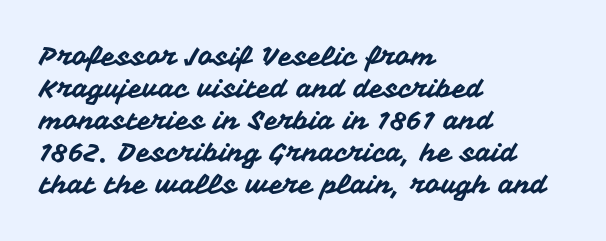
Standard letterfit; no display-style spreading of the glyphs. The string is rendered with underlining switched off. Compared with a centered layout, this one pins lines to the left instead.
